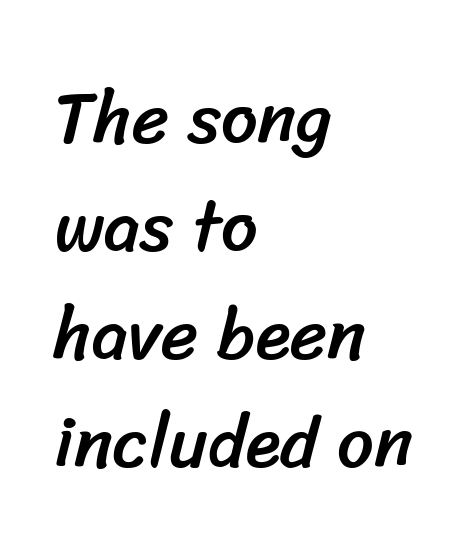
The image shows 72 px sans-serif type; set left-aligned, normal line spacing (1.5x), normal letter spacing, not underlined; low stroke contrast and a medium x-height.
